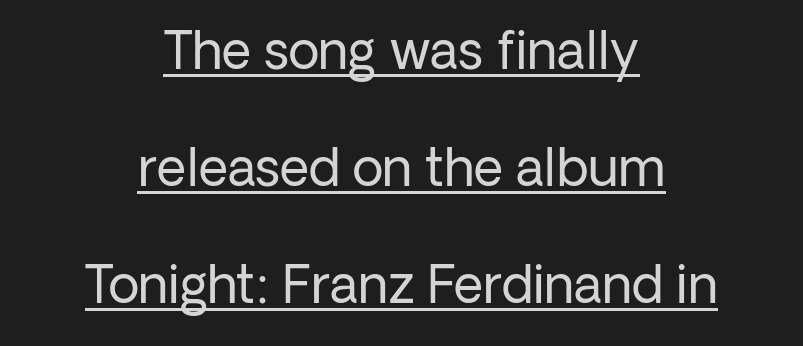
The rendering uses the underline text-decoration. Notice how the passage keeps no hard edge, just a central spine. This rendering employs a face without finishing strokes, i.e., a sans-serif. Character widths vary here, with narrow letters taking less room than wide ones.
